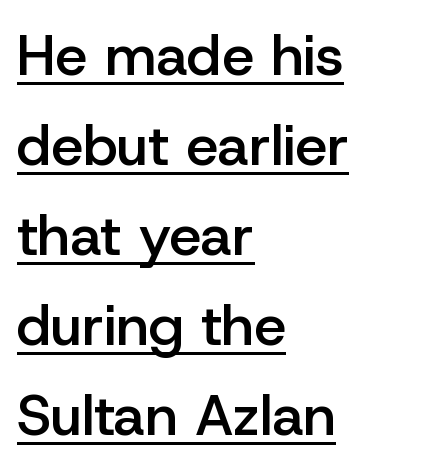
Q: Is the text bold? A: Semi-bold.
Q: Is the text italic (slanted)? A: No, it is upright.
Q: Is the typeface a serif or a sans-serif typeface? A: Sans-serif.
Q: Is the text underlined? A: Yes.
Q: How is the paragraph aligned? A: Left-aligned.
Q: Is the spacing between letters normal or unusually wide? A: Normal.
Q: Is the spacing between lines tight, normal or loose? A: Normal.
Q: Width (condensed, normal, or wide)? A: Normal.
Q: Stroke contrast? A: Low.
Q: x-height? A: Medium.
Q: Monospaced? A: No.
